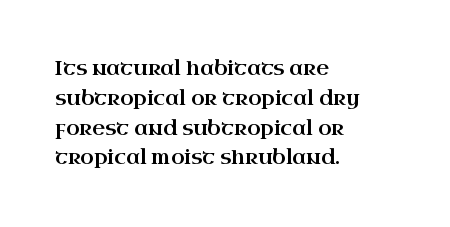
{"italic": "no", "underline": "no", "align": "left", "line_spacing": "normal", "line_spacing_ratio": 1.49, "letter_spacing": "normal", "letter_spacing_em": 0.0, "glyph_px": 20}
